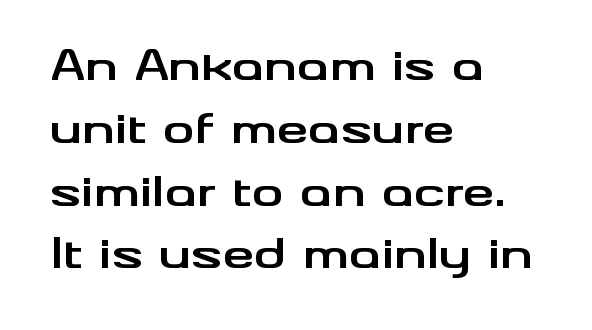
Q: Is the text bold? A: Yes.
Q: Is the text italic (slanted)? A: No, it is upright.
Q: Is the typeface a serif or a sans-serif typeface? A: Sans-serif.
Q: Is the text underlined? A: No.
Q: How is the paragraph aligned? A: Left-aligned.
Q: Is the spacing between letters normal or unusually wide? A: Normal.
Q: Is the spacing between lines tight, normal or loose? A: Normal.
Q: Width (condensed, normal, or wide)? A: Wide.
Q: Stroke contrast? A: Medium.
Q: x-height? A: Small.
Q: Monospaced? A: No.
